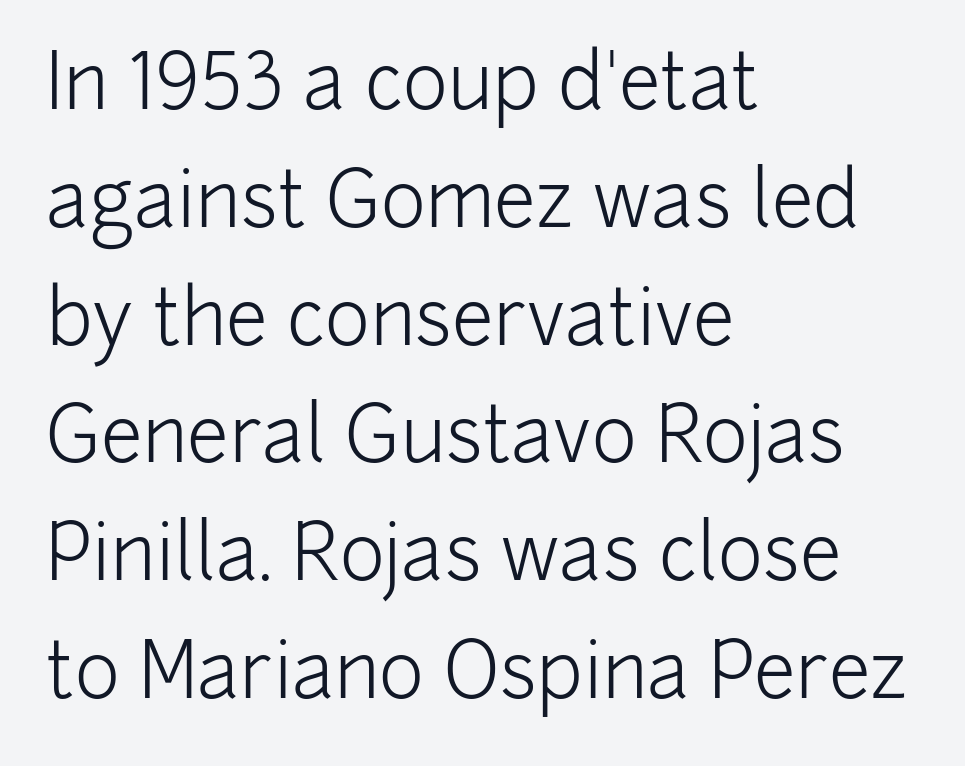
{"serif": "no", "italic": "no", "bold": "no", "weight": "light", "width": "normal", "stroke_contrast": "low", "x_height": "medium", "monospaced": "no", "underline": "no", "align": "left", "line_spacing": "normal", "line_spacing_ratio": 1.55, "letter_spacing": "normal", "letter_spacing_em": 0.0, "glyph_px": 76}
